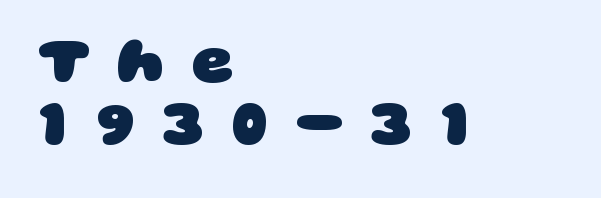
If you drew a ruler down the left edge, every line would touch it. Just letters on the line, the space beneath them empty. Does extra space separate the letters? Yes, quite a lot of it. These words are printed bold, with thick strokes throughout.
